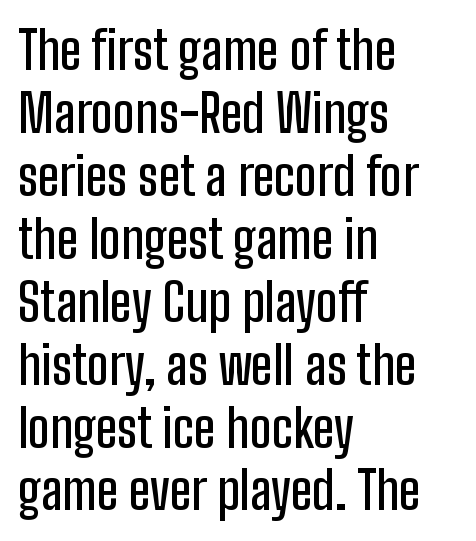
Descenders are the only things crossing below the line. Posture: upright roman. Alignment: flush left. Nope, no serifs anywhere on these letters.
